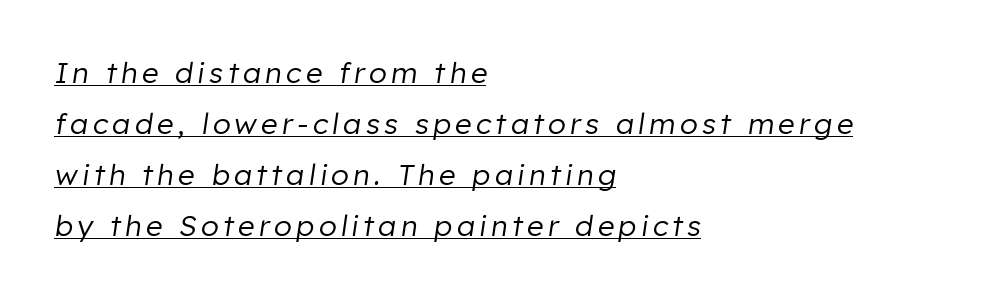
{"italic": "yes", "lean": "right", "slant_degrees": 8, "bold": "no", "weight": "regular", "width": "normal", "stroke_contrast": "low", "x_height": "medium", "monospaced": "no", "underline": "yes", "align": "left", "line_spacing_ratio": 1.76, "glyph_px": 29}
